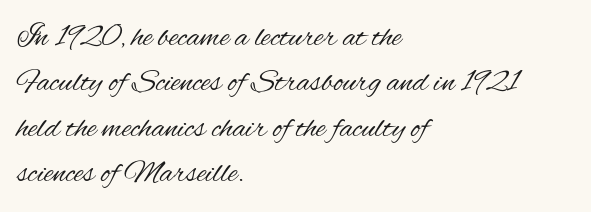
{"serif": "no", "bold": "no", "weight": "regular", "width": "condensed", "stroke_contrast": "medium", "x_height": "small", "monospaced": "no", "underline": "no", "align": "left", "line_spacing": "normal", "line_spacing_ratio": 1.42, "letter_spacing": "normal", "letter_spacing_em": 0.0, "glyph_px": 32}
